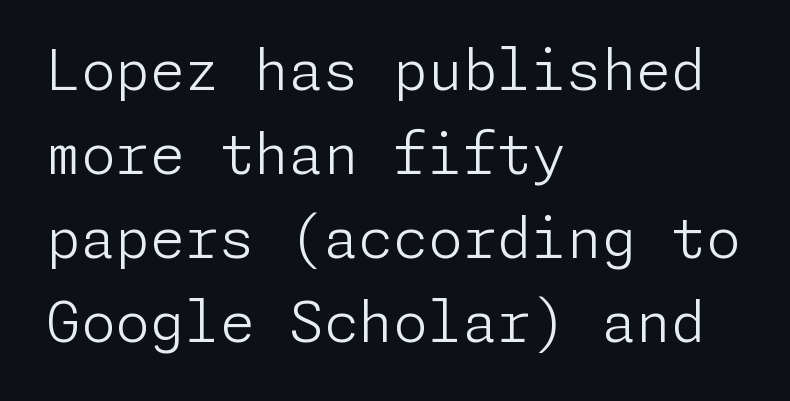
Q: Is the text bold? A: No.
Q: Is the text italic (slanted)? A: No, it is upright.
Q: Is the typeface a serif or a sans-serif typeface? A: Sans-serif.
Q: Is the text underlined? A: No.
Q: How is the paragraph aligned? A: Left-aligned.
Q: Is the spacing between letters normal or unusually wide? A: Normal.
Q: Is the spacing between lines tight, normal or loose? A: Normal.
Q: Width (condensed, normal, or wide)? A: Normal.
Q: Stroke contrast? A: Low.
Q: x-height? A: Medium.
